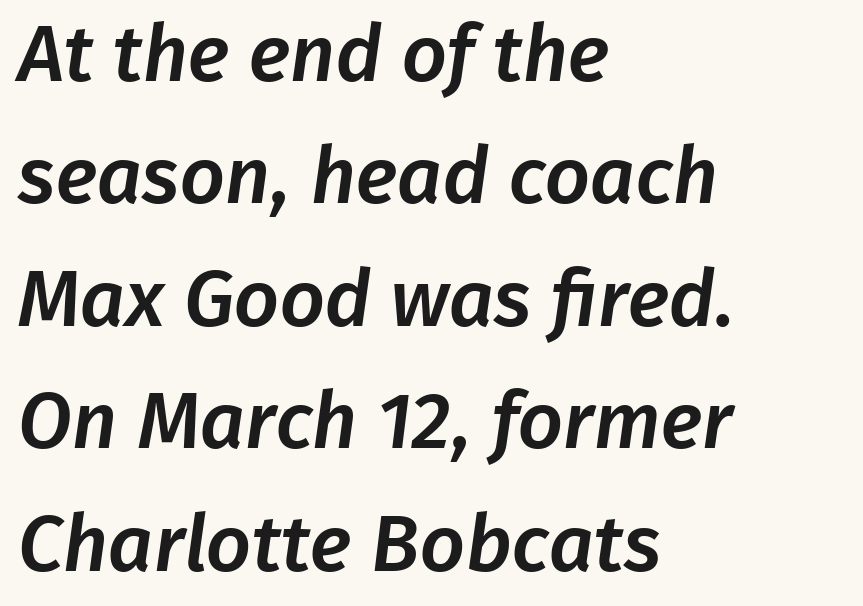
Q: Is the typeface a serif or a sans-serif typeface? A: Sans-serif.
Q: Is the text underlined? A: No.
Q: How is the paragraph aligned? A: Left-aligned.
Q: Is the spacing between letters normal or unusually wide? A: Normal.
Q: Is the spacing between lines tight, normal or loose? A: Normal.
Q: Width (condensed, normal, or wide)? A: Normal.
Q: Stroke contrast? A: Low.
Q: x-height? A: Medium.
Q: Monospaced? A: No.
